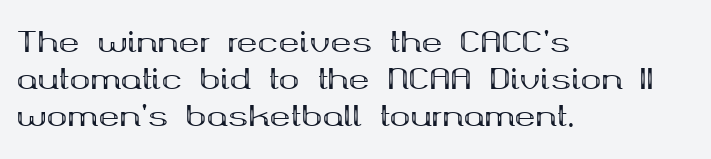
Q: Is the text bold? A: Yes.
Q: Is the text italic (slanted)? A: No, it is upright.
Q: Is the typeface a serif or a sans-serif typeface? A: Serif.
Q: Is the text underlined? A: No.
Q: How is the paragraph aligned? A: Left-aligned.
Q: Is the spacing between letters normal or unusually wide? A: Normal.
Q: Is the spacing between lines tight, normal or loose? A: Normal.
Q: Width (condensed, normal, or wide)? A: Wide.
Q: Stroke contrast? A: Medium.
Q: x-height? A: Medium.
Q: Monospaced? A: No.
